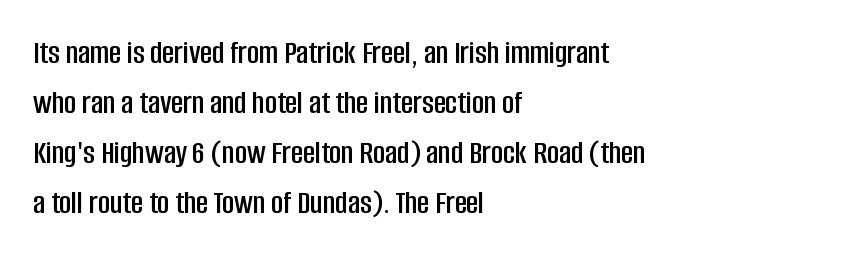
The baseline area is clear. Rendered with straight, roman letterforms. Honestly, the row spacing looks completely unremarkable. Teacher's note: observe the even left margin — that is flush-left alignment. Nope, no serifs anywhere on these letters. Think of a printed novel: that variable character pitch is what you see here.
